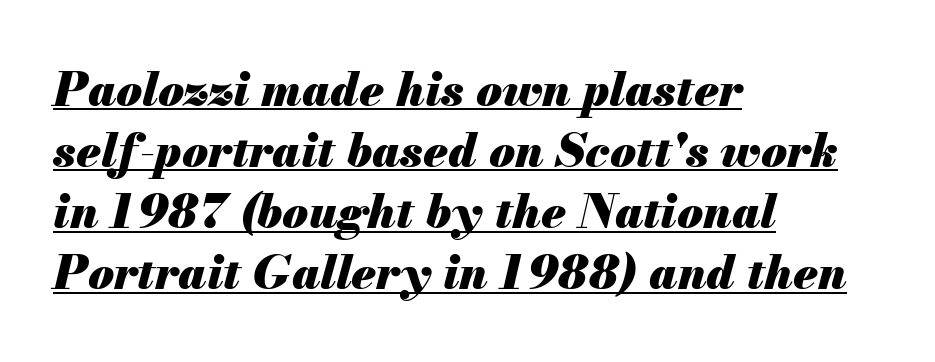
Q: Is the text bold? A: Yes.
Q: Is the text italic (slanted)? A: Yes, it leans right by about 13 degrees.
Q: Is the text underlined? A: Yes.
Q: How is the paragraph aligned? A: Left-aligned.
Q: Is the spacing between letters normal or unusually wide? A: Normal.
Q: Is the spacing between lines tight, normal or loose? A: Normal.
Q: Width (condensed, normal, or wide)? A: Normal.
Q: Stroke contrast? A: Medium.
Q: x-height? A: Small.
Q: Monospaced? A: No.
